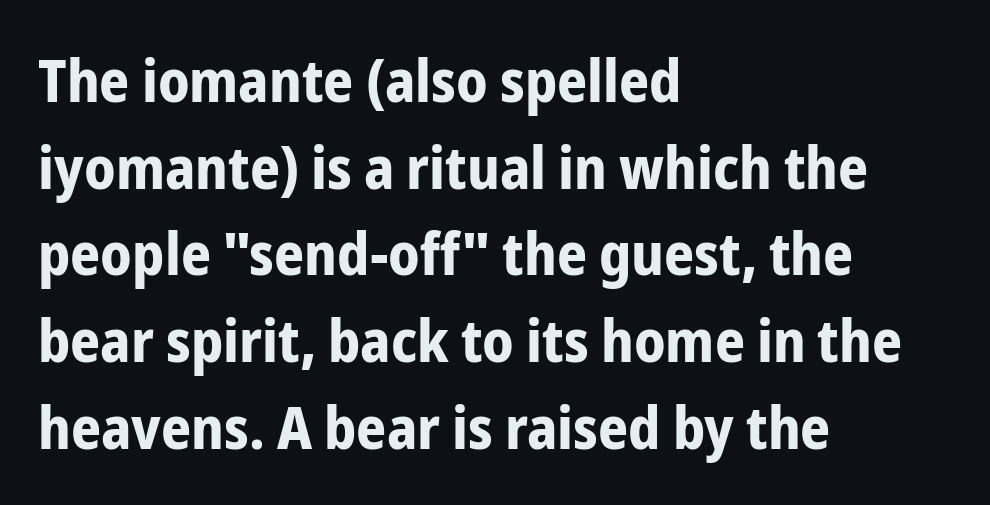
{"serif": "no", "italic": "no", "bold": "yes", "weight": "bold", "width": "condensed", "stroke_contrast": "low", "x_height": "medium", "monospaced": "no", "underline": "no", "align": "left", "line_spacing": "normal", "line_spacing_ratio": 1.47, "letter_spacing": "normal", "letter_spacing_em": 0.0, "glyph_px": 59}
